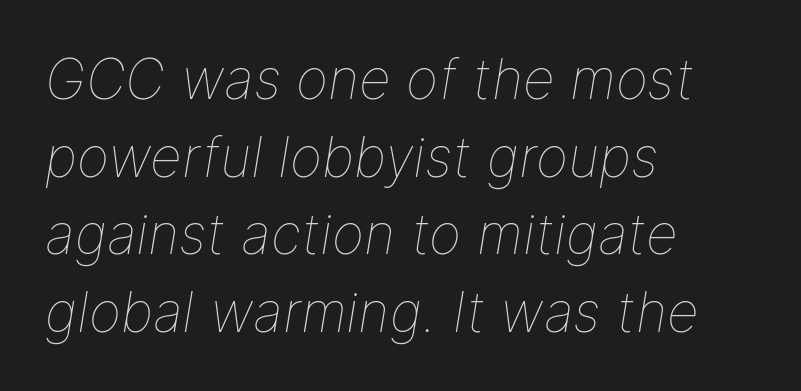
The image shows 55 px thin type, italic (leaning right); set left-aligned, normal line spacing (1.41x), normal letter spacing, not underlined; low stroke contrast and a medium x-height.
